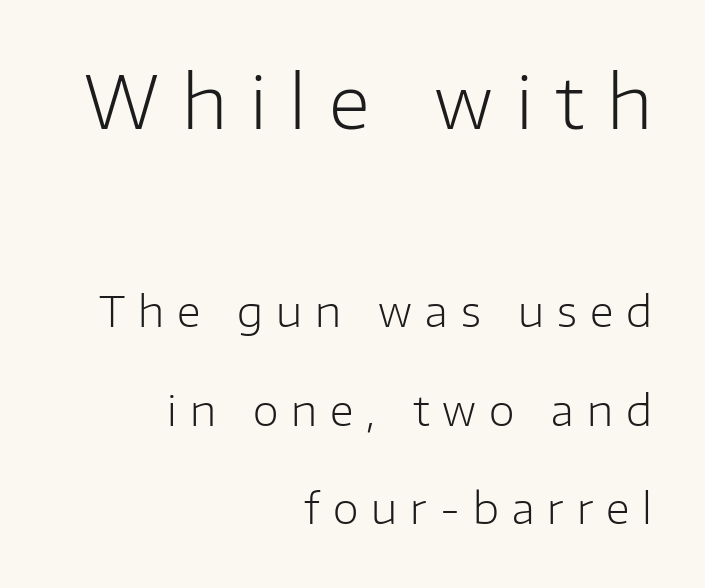
If you measured baseline to baseline, you'd find a long distance. Looks like regular typesetting: each glyph gets only the width it needs. Characters remain perfectly vertical along every line. The composition opens big and finishes small.
